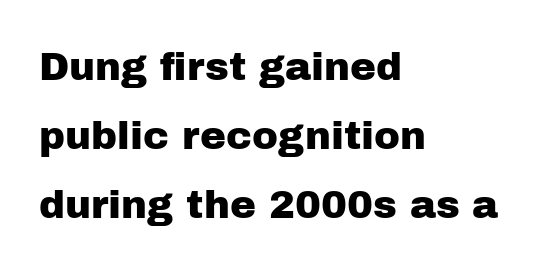
{"serif": "no", "italic": "no", "width": "normal", "stroke_contrast": "low", "x_height": "medium", "monospaced": "no", "underline": "no", "align": "left", "line_spacing_ratio": 1.77, "letter_spacing": "normal", "letter_spacing_em": 0.0, "glyph_px": 39}
